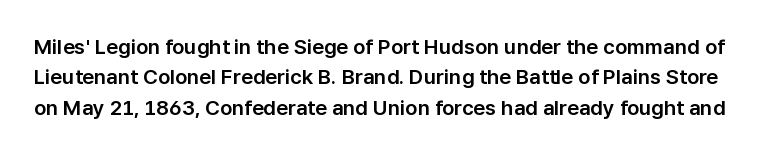
Q: Is the text italic (slanted)? A: No, it is upright.
Q: Is the text underlined? A: No.
Q: Is the spacing between letters normal or unusually wide? A: Normal.
Q: Is the spacing between lines tight, normal or loose? A: Normal.
